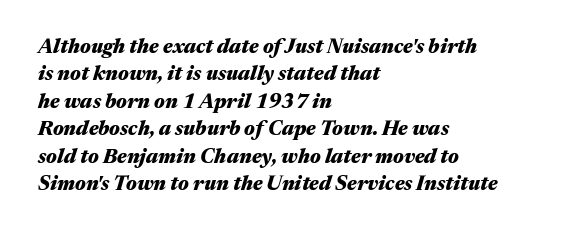
The image shows 20 px bold type, italic (leaning right); set left-aligned, normal line spacing (1.37x), normal letter spacing, not underlined.
